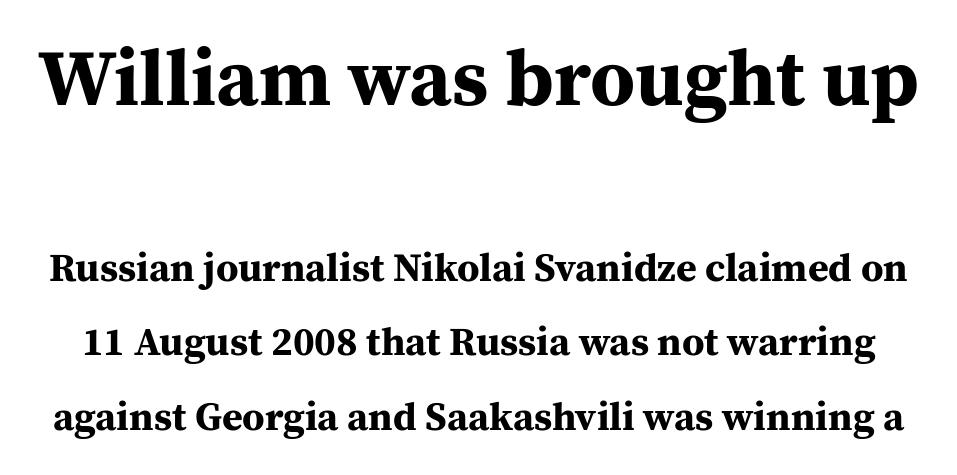
Q: Is the text bold? A: Yes.
Q: Is the text italic (slanted)? A: No, it is upright.
Q: Is the typeface a serif or a sans-serif typeface? A: Serif.
Q: Is the text underlined? A: No.
Q: Is the spacing between letters normal or unusually wide? A: Normal.
Q: Which block of text is set in a larger size, the first (top) or the second (bottom)? A: The first (top) one.
Q: Width (condensed, normal, or wide)? A: Normal.
Q: Stroke contrast? A: Medium.
Q: x-height? A: Medium.
Q: Monospaced? A: No.
